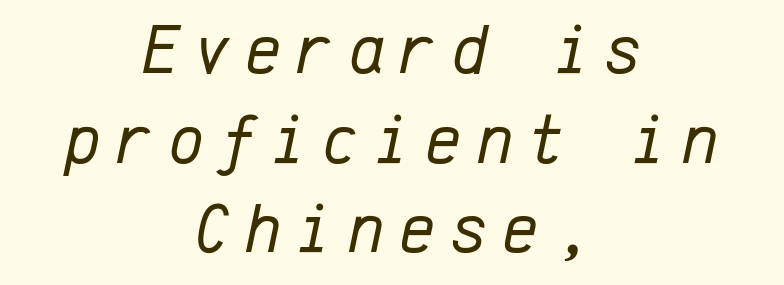
{"italic": "yes", "lean": "right", "slant_degrees": 12, "bold": "no", "weight": "regular", "width": "normal", "stroke_contrast": "low", "x_height": "medium", "monospaced": "yes", "underline": "no", "align": "center", "line_spacing": "normal", "line_spacing_ratio": 1.28, "letter_spacing": "wide", "letter_spacing_em": 0.21, "glyph_px": 70}
